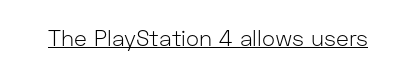
The image shows 22 px text type, upright; set normal letter spacing, underlined.
